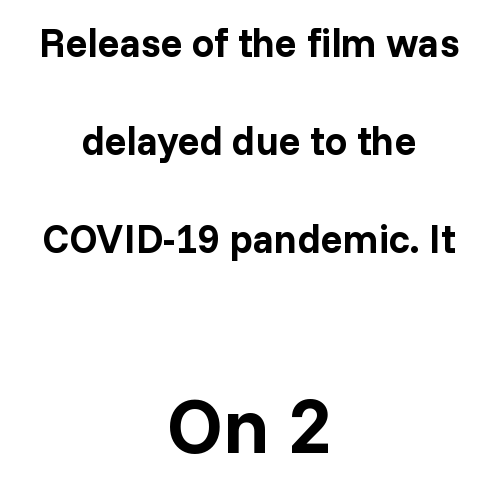
{"serif": "no", "italic": "no", "bold": "yes", "weight": "bold", "width": "normal", "stroke_contrast": "low", "x_height": "medium", "monospaced": "no", "underline": "no", "align": "center", "line_spacing": "loose", "line_spacing_ratio": 2.45, "letter_spacing": "normal", "letter_spacing_em": 0.0, "larger_block": "second", "size_ratio": 1.98, "glyph_px": 79}
